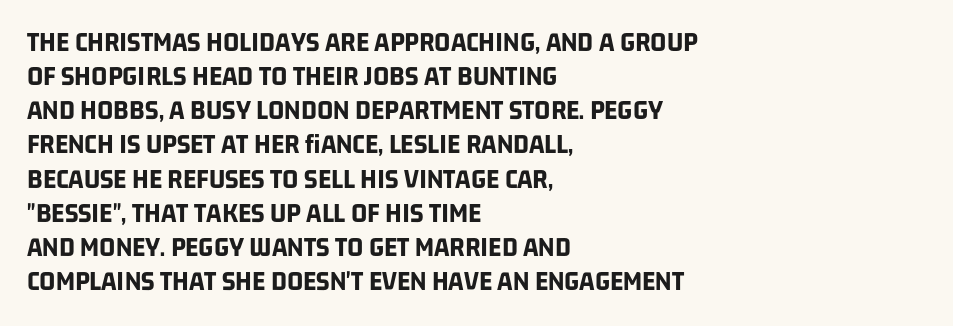
The image shows 28 px bold, condensed sans-serif type; set left-aligned, line spacing 1.22x, normal letter spacing, not underlined; low stroke contrast and a large x-height.
